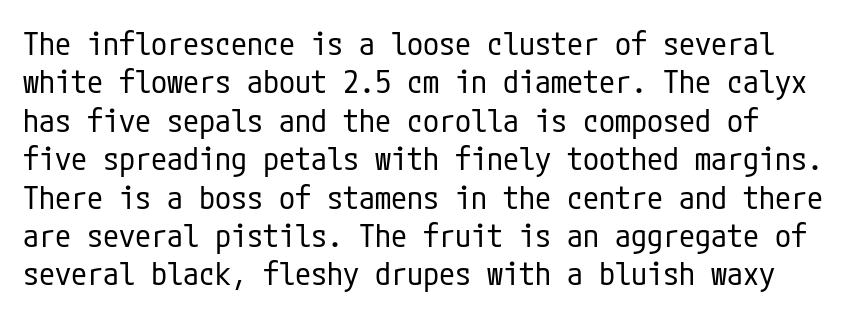
Q: Is the text bold? A: No.
Q: Is the text italic (slanted)? A: No, it is upright.
Q: Is the typeface a serif or a sans-serif typeface? A: Sans-serif.
Q: Is the text underlined? A: No.
Q: Is the spacing between letters normal or unusually wide? A: Normal.
Q: Width (condensed, normal, or wide)? A: Condensed.
Q: Stroke contrast? A: Low.
Q: x-height? A: Medium.
